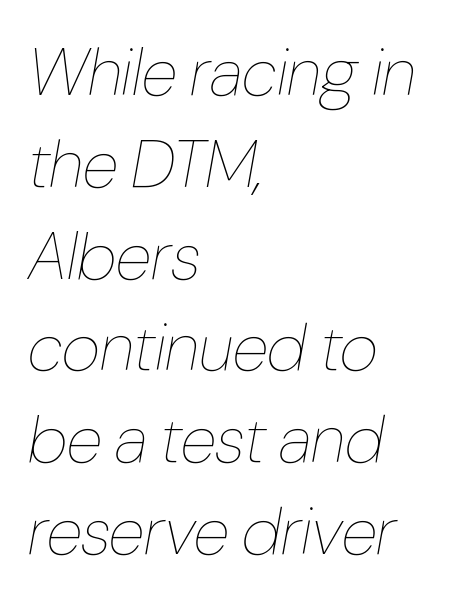
The passage shown is not bold in any degree. Style check: oblique. Line spacing here is normal. Character widths vary here, with narrow letters taking less room than wide ones. This sample is left-justified, so line endings fall wherever the words run out.
